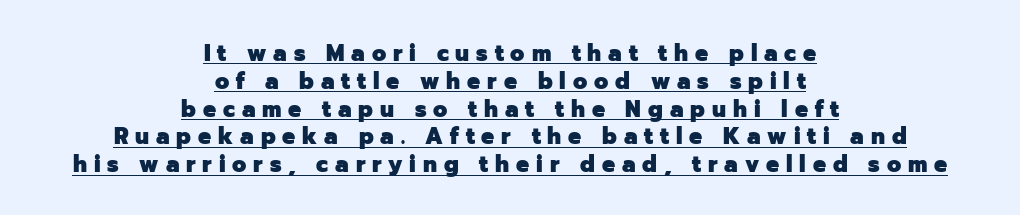
Strokes here are thick enough to call this a true bold. Does a line run under the words? Yes, clearly. The line texture is sparse and dotted thanks to wide tracking. You can tell it's not italic because the verticals are truly vertical.
